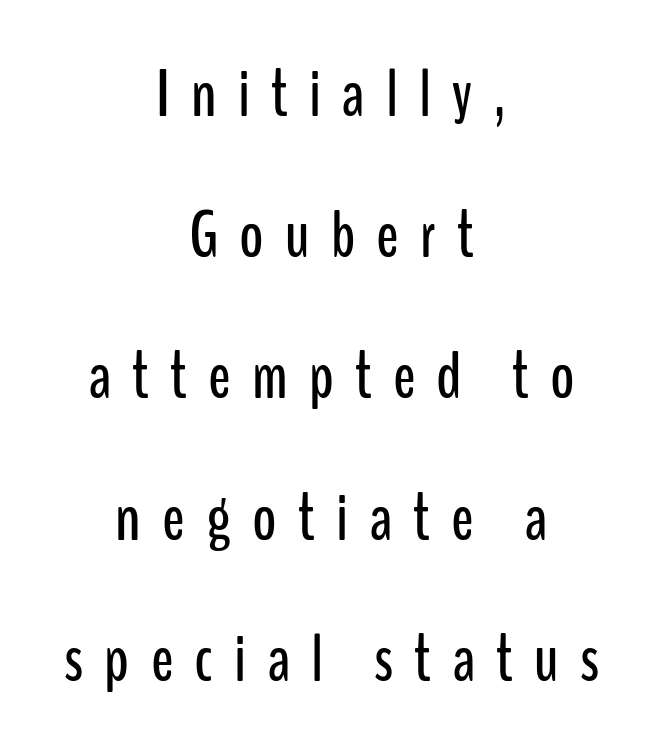
Q: Is the text italic (slanted)? A: No, it is upright.
Q: Is the typeface a serif or a sans-serif typeface? A: Sans-serif.
Q: Is the text underlined? A: No.
Q: How is the paragraph aligned? A: Centered.
Q: Is the spacing between letters normal or unusually wide? A: Unusually wide.
Q: Is the spacing between lines tight, normal or loose? A: Loose.
Q: Width (condensed, normal, or wide)? A: Condensed.
Q: Stroke contrast? A: Low.
Q: x-height? A: Medium.
Q: Monospaced? A: No.
